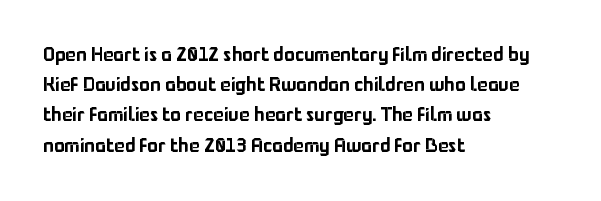
Q: Is the text italic (slanted)? A: No, it is upright.
Q: Is the text underlined? A: No.
Q: How is the paragraph aligned? A: Left-aligned.
Q: Is the spacing between letters normal or unusually wide? A: Normal.
Q: Is the spacing between lines tight, normal or loose? A: Normal.
